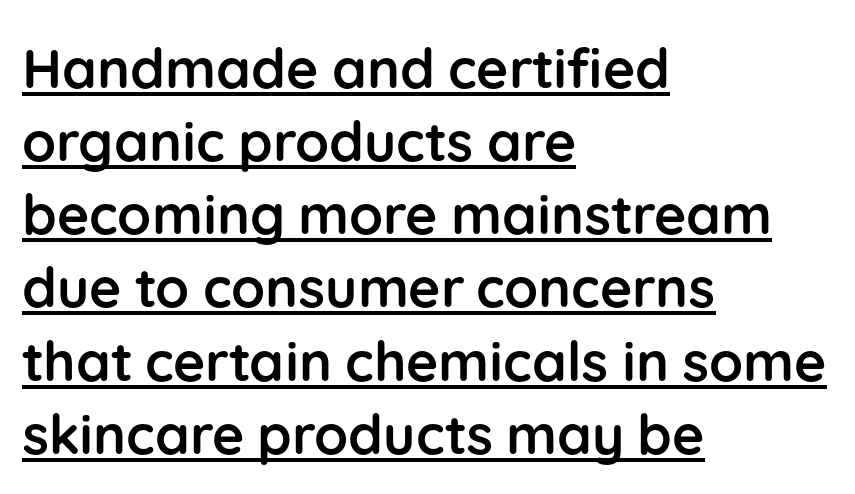
The image shows 55 px semibold sans-serif type, upright; set left-aligned, normal line spacing (1.33x), normal letter spacing, underlined; low stroke contrast and a medium x-height.
